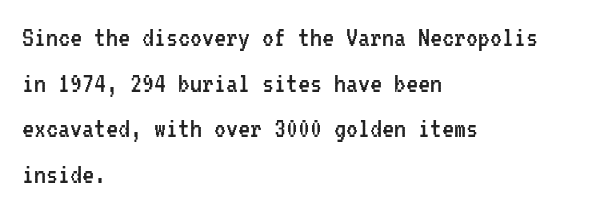
The image shows 30 px regular-weight, condensed sans-serif type, upright, monospaced; set left-aligned, normal line spacing (1.52x), normal letter spacing, not underlined; low stroke contrast and a medium x-height.
